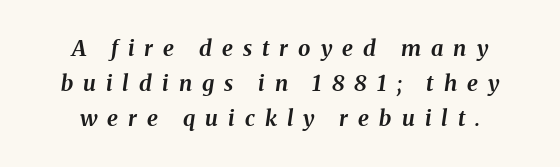
The image shows 22 px bold type, italic (leaning right); set centered, normal line spacing (1.6x), unusually wide letter spacing (+0.46 em), not underlined.
